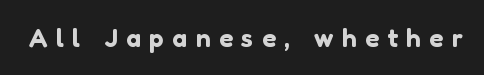
{"italic": "no", "underline": "no", "letter_spacing": "wide", "letter_spacing_em": 0.33, "glyph_px": 26}
